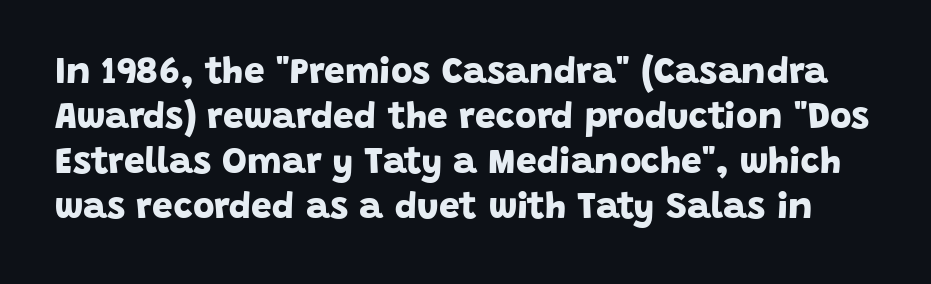
{"serif": "no", "bold": "yes", "weight": "bold", "width": "normal", "stroke_contrast": "low", "x_height": "large", "monospaced": "no", "underline": "no", "line_spacing_ratio": 1.22, "letter_spacing": "normal", "letter_spacing_em": 0.0, "glyph_px": 37}
